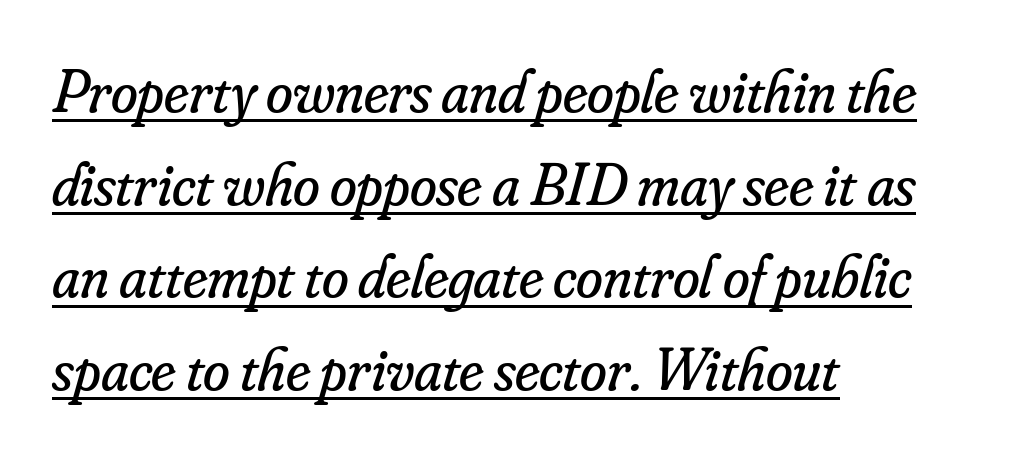
The image shows 61 px regular-weight serif type, italic (leaning right); set left-aligned, normal line spacing (1.52x), normal letter spacing, underlined; low stroke contrast and a small x-height.
